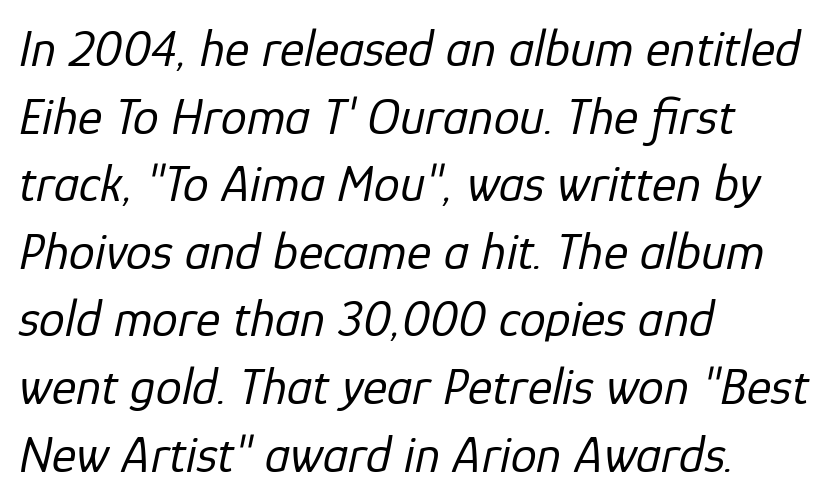
Q: Is the text bold? A: No.
Q: Is the text italic (slanted)? A: Yes, it leans right by about 12 degrees.
Q: Is the text underlined? A: No.
Q: How is the paragraph aligned? A: Left-aligned.
Q: Is the spacing between letters normal or unusually wide? A: Normal.
Q: Is the spacing between lines tight, normal or loose? A: Normal.
Q: Width (condensed, normal, or wide)? A: Normal.
Q: Stroke contrast? A: Low.
Q: x-height? A: Medium.
Q: Monospaced? A: No.
